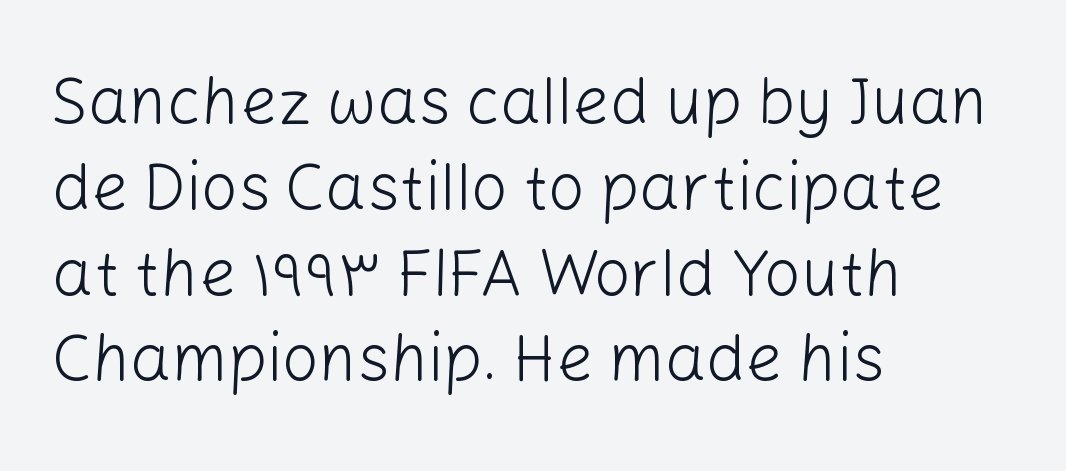
Regular leading. Quick note: not italic, upright. Here the glyphs are tracked normally, forming tight word shapes. Unlike a traditional serif, this face leaves its strokes unadorned. Compared with a typical body face, this is equally light or lighter still. The typesetter chose a ragged-right arrangement here.
